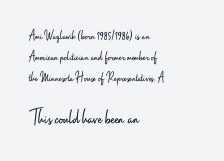
{"bold": "no", "underline": "no", "align": "left", "line_spacing": "normal", "line_spacing_ratio": 1.51, "letter_spacing": "normal", "letter_spacing_em": 0.0, "larger_block": "second", "size_ratio": 1.5, "glyph_px": 21}
